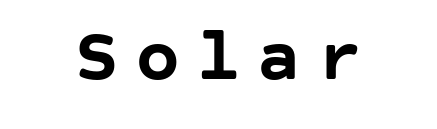
Q: Is the text bold? A: Yes.
Q: Is the text italic (slanted)? A: No, it is upright.
Q: Is the typeface a serif or a sans-serif typeface? A: Sans-serif.
Q: Is the text underlined? A: No.
Q: How is the paragraph aligned? A: Centered.
Q: Is the spacing between letters normal or unusually wide? A: Unusually wide.
Q: Width (condensed, normal, or wide)? A: Normal.
Q: Stroke contrast? A: Low.
Q: x-height? A: Large.
